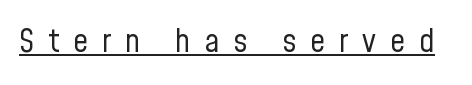
{"serif": "no", "italic": "no", "bold": "no", "weight": "regular", "width": "condensed", "stroke_contrast": "low", "x_height": "medium", "monospaced": "no", "underline": "yes", "letter_spacing": "wide", "letter_spacing_em": 0.42, "glyph_px": 33}
